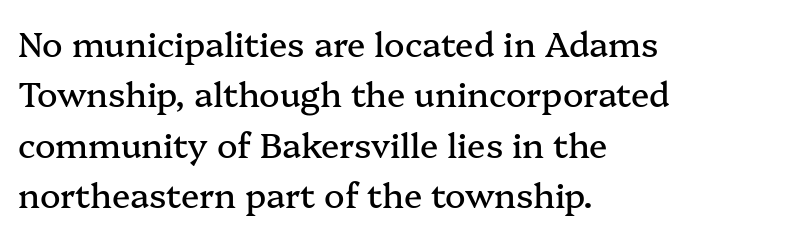
Q: Is the text italic (slanted)? A: No, it is upright.
Q: Is the typeface a serif or a sans-serif typeface? A: Serif.
Q: Is the text underlined? A: No.
Q: How is the paragraph aligned? A: Left-aligned.
Q: Is the spacing between letters normal or unusually wide? A: Normal.
Q: Is the spacing between lines tight, normal or loose? A: Normal.
Q: Width (condensed, normal, or wide)? A: Normal.
Q: Stroke contrast? A: Medium.
Q: x-height? A: Medium.
Q: Monospaced? A: No.
